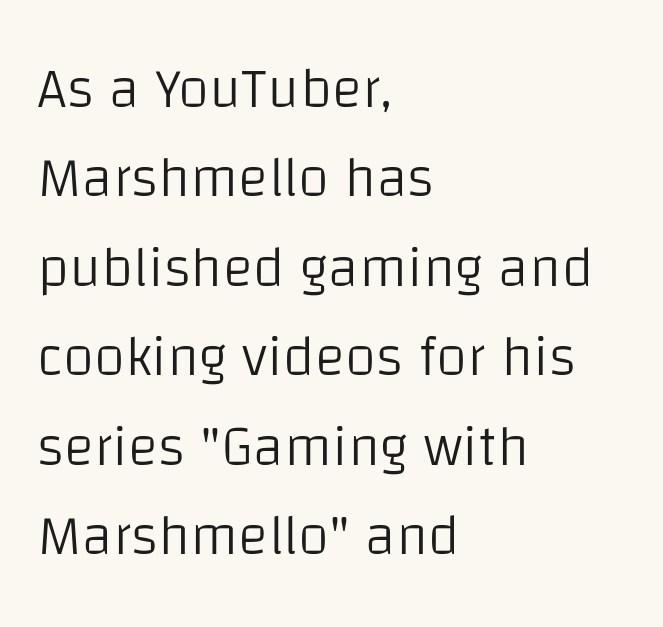
{"serif": "no", "italic": "no", "bold": "no", "weight": "light", "width": "normal", "stroke_contrast": "low", "x_height": "large", "monospaced": "no", "underline": "no", "align": "left", "line_spacing": "normal", "line_spacing_ratio": 1.57, "letter_spacing": "normal", "letter_spacing_em": 0.0, "glyph_px": 57}
